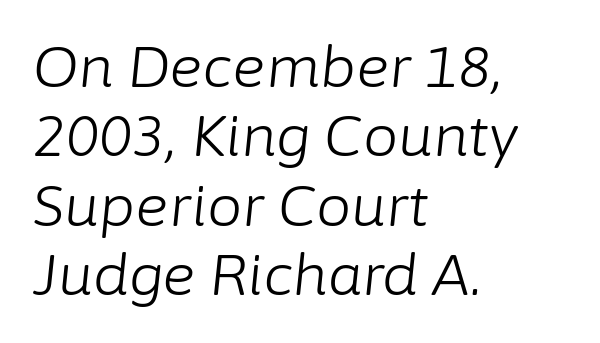
Q: Is the text bold? A: No.
Q: Is the text italic (slanted)? A: Yes, it leans right by about 6 degrees.
Q: Is the text underlined? A: No.
Q: How is the paragraph aligned? A: Left-aligned.
Q: Is the spacing between letters normal or unusually wide? A: Normal.
Q: Width (condensed, normal, or wide)? A: Normal.
Q: Stroke contrast? A: Low.
Q: x-height? A: Medium.
Q: Monospaced? A: No.
